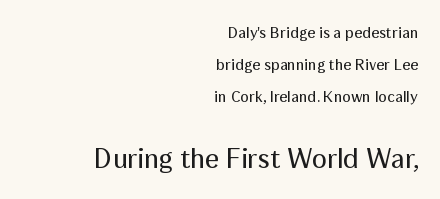
Q: Is the text bold? A: No.
Q: Is the text italic (slanted)? A: No, it is upright.
Q: Is the typeface a serif or a sans-serif typeface? A: Sans-serif.
Q: Is the text underlined? A: No.
Q: How is the paragraph aligned? A: Right-aligned.
Q: Is the spacing between letters normal or unusually wide? A: Normal.
Q: Is the spacing between lines tight, normal or loose? A: Loose.
Q: Which block of text is set in a larger size, the first (top) or the second (bottom)? A: The second (bottom) one.
Q: Width (condensed, normal, or wide)? A: Normal.
Q: Stroke contrast? A: Medium.
Q: x-height? A: Medium.
Q: Monospaced? A: No.
